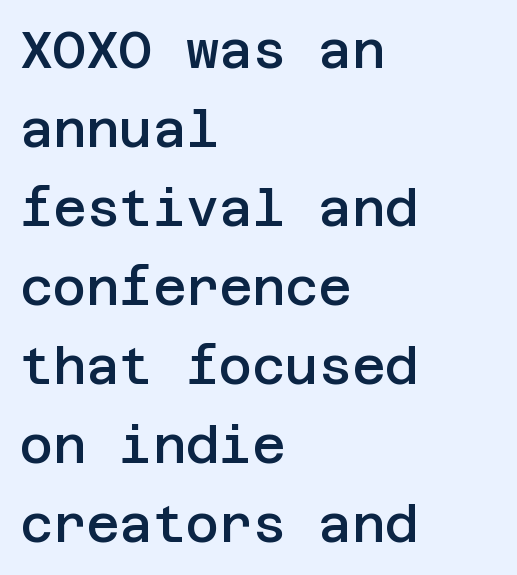
{"serif": "no", "italic": "no", "bold": "semi", "weight": "semibold", "width": "normal", "stroke_contrast": "low", "x_height": "large", "underline": "no", "align": "left", "line_spacing": "normal", "line_spacing_ratio": 1.55, "letter_spacing": "normal", "letter_spacing_em": 0.0, "glyph_px": 51}
